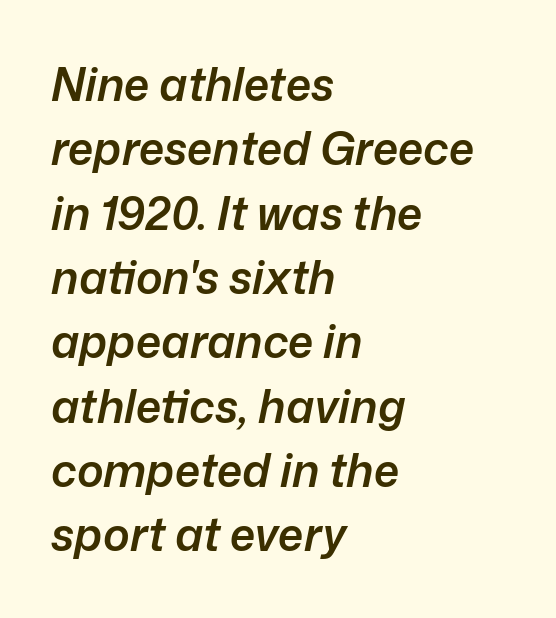
The image shows 45 px semibold type, italic (leaning right); set left-aligned, normal line spacing (1.43x), normal letter spacing, not underlined; low stroke contrast and a medium x-height.
